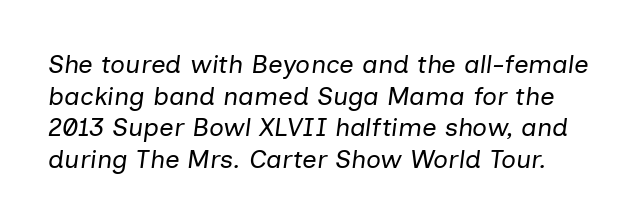
A light-to-regular cut is what we see here. The axis of the letterforms is tilted away from vertical. The rendering keeps characters at their native spacing. A clean baseline with only descenders dipping below it.
